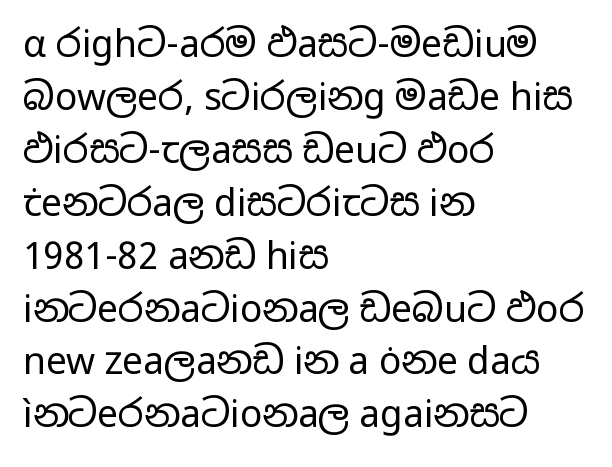
The image shows 37 px regular-weight, wide sans-serif type, upright; set left-aligned, normal line spacing (1.43x), normal letter spacing, not underlined; low stroke contrast and a medium x-height.
